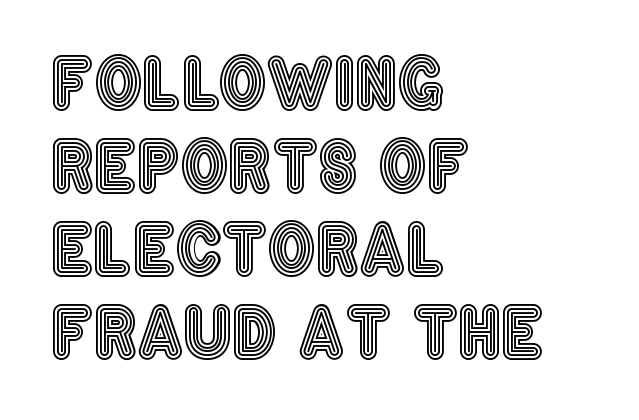
Q: Is the text italic (slanted)? A: No, it is upright.
Q: Is the text underlined? A: No.
Q: How is the paragraph aligned? A: Left-aligned.
Q: Is the spacing between letters normal or unusually wide? A: Normal.
Q: Width (condensed, normal, or wide)? A: Condensed.
Q: x-height? A: Large.
Q: Monospaced? A: No.
